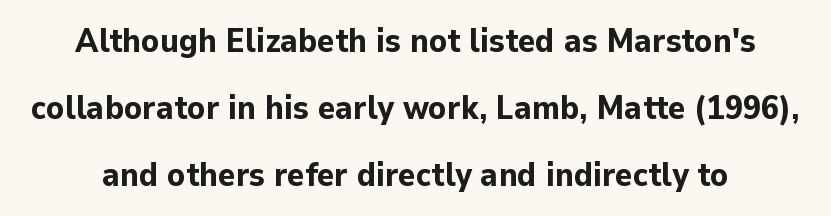
The image shows 33 px bold sans-serif type, upright; set loose line spacing (2.03x), normal letter spacing, not underlined; low stroke contrast and a medium x-height.
